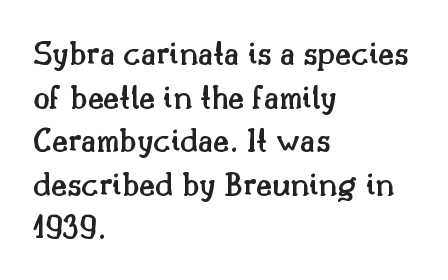
Observe the serifs anchoring each vertical stroke in this sample. Normally led — the rows are evenly, conventionally spaced. It's the straight-up-and-down kind of type. The rendering anchors every line to the left-hand side.
